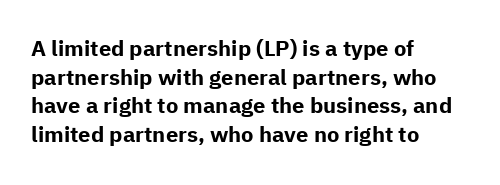
{"italic": "no", "bold": "yes", "underline": "no", "align": "left", "line_spacing": "normal", "line_spacing_ratio": 1.3, "letter_spacing": "normal", "letter_spacing_em": 0.0, "glyph_px": 22}
